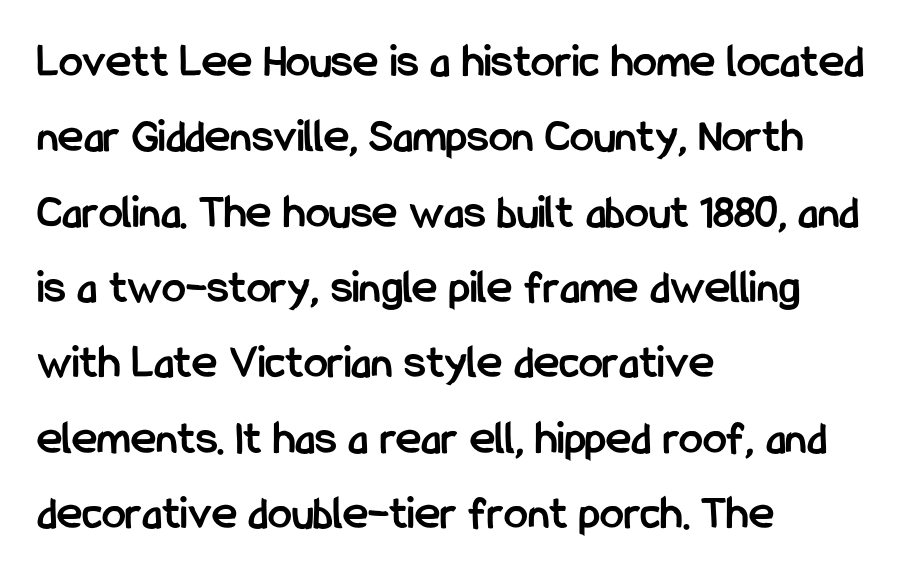
Q: Is the text bold? A: Yes.
Q: Is the text italic (slanted)? A: No, it is upright.
Q: Is the typeface a serif or a sans-serif typeface? A: Sans-serif.
Q: Is the text underlined? A: No.
Q: How is the paragraph aligned? A: Left-aligned.
Q: Is the spacing between letters normal or unusually wide? A: Normal.
Q: Is the spacing between lines tight, normal or loose? A: Normal.
Q: Width (condensed, normal, or wide)? A: Condensed.
Q: Stroke contrast? A: Low.
Q: x-height? A: Medium.
Q: Monospaced? A: No.
